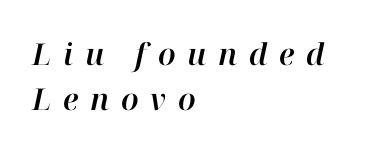
{"italic": "yes", "lean": "right", "slant_degrees": 12, "width": "normal", "stroke_contrast": "high", "x_height": "medium", "monospaced": "no", "underline": "no", "align": "left", "line_spacing": "normal", "line_spacing_ratio": 1.5, "letter_spacing": "wide", "letter_spacing_em": 0.39, "glyph_px": 30}
